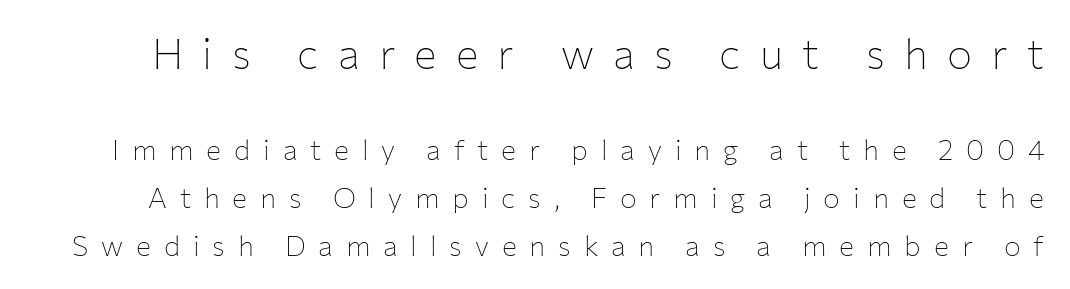
Q: Is the text bold? A: No.
Q: Is the text italic (slanted)? A: No, it is upright.
Q: Is the typeface a serif or a sans-serif typeface? A: Sans-serif.
Q: Is the text underlined? A: No.
Q: Is the spacing between letters normal or unusually wide? A: Unusually wide.
Q: Which block of text is set in a larger size, the first (top) or the second (bottom)? A: The first (top) one.
Q: Width (condensed, normal, or wide)? A: Normal.
Q: Stroke contrast? A: Low.
Q: x-height? A: Medium.
Q: Monospaced? A: No.
